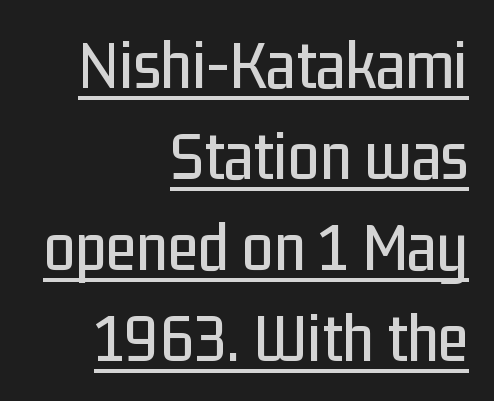
Q: Is the text italic (slanted)? A: No, it is upright.
Q: Is the typeface a serif or a sans-serif typeface? A: Sans-serif.
Q: Is the text underlined? A: Yes.
Q: How is the paragraph aligned? A: Right-aligned.
Q: Is the spacing between letters normal or unusually wide? A: Normal.
Q: Is the spacing between lines tight, normal or loose? A: Normal.
Q: Width (condensed, normal, or wide)? A: Condensed.
Q: Stroke contrast? A: Low.
Q: x-height? A: Medium.
Q: Monospaced? A: No.
